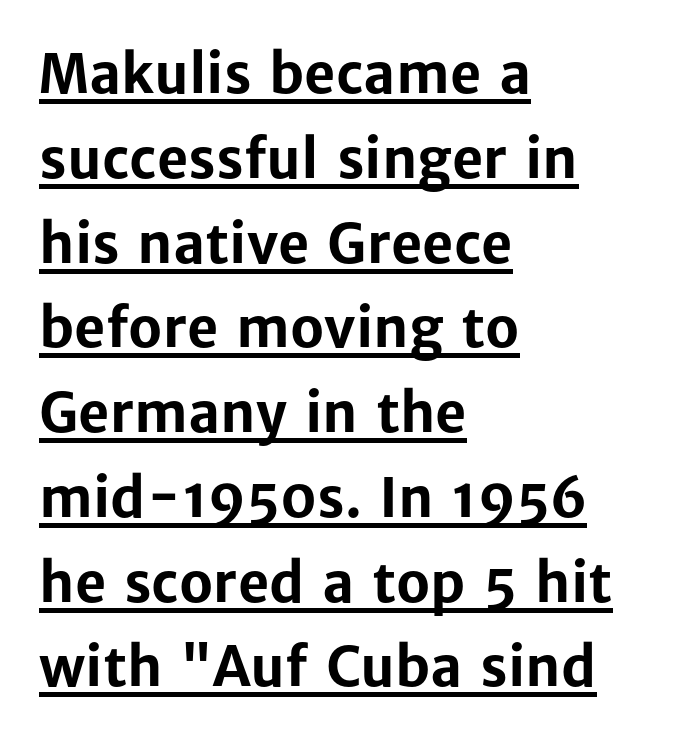
The image shows 54 px bold sans-serif type, upright; set left-aligned, normal line spacing (1.57x), normal letter spacing, underlined; low stroke contrast and a medium x-height.
